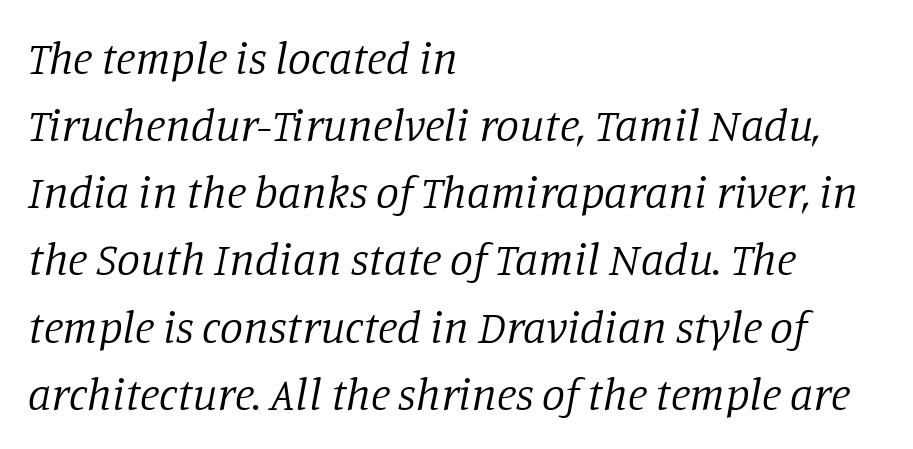
{"serif": "yes", "italic": "yes", "lean": "right", "slant_degrees": 11, "bold": "no", "weight": "regular", "width": "normal", "stroke_contrast": "low", "x_height": "large", "monospaced": "no", "underline": "no", "align": "left", "line_spacing": "normal", "line_spacing_ratio": 1.46, "letter_spacing": "normal", "letter_spacing_em": 0.0, "glyph_px": 46}
